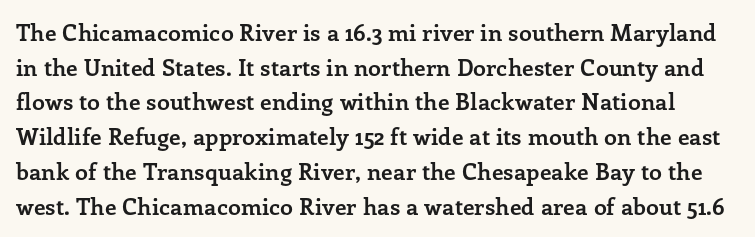
Q: Is the text bold? A: Yes.
Q: Is the text italic (slanted)? A: No, it is upright.
Q: Is the text underlined? A: No.
Q: Is the spacing between letters normal or unusually wide? A: Normal.
Q: Is the spacing between lines tight, normal or loose? A: Normal.
